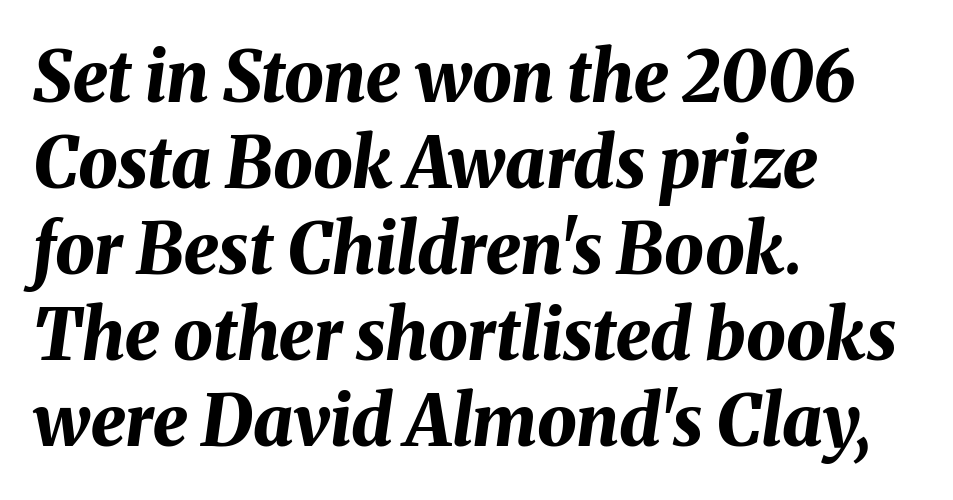
{"italic": "yes", "lean": "right", "slant_degrees": 8, "bold": "yes", "weight": "bold", "width": "normal", "stroke_contrast": "medium", "x_height": "medium", "monospaced": "no", "underline": "no", "align": "left", "line_spacing_ratio": 1.23, "letter_spacing": "normal", "letter_spacing_em": 0.0, "glyph_px": 70}
